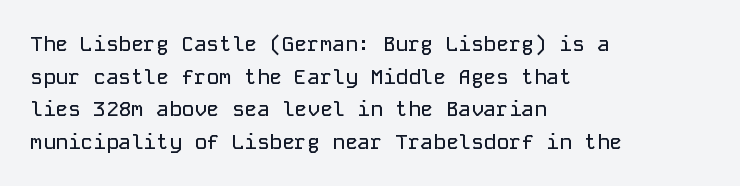
Q: Is the text italic (slanted)? A: No, it is upright.
Q: Is the text underlined? A: No.
Q: How is the paragraph aligned? A: Left-aligned.
Q: Is the spacing between letters normal or unusually wide? A: Normal.
Q: Is the spacing between lines tight, normal or loose? A: Normal.
